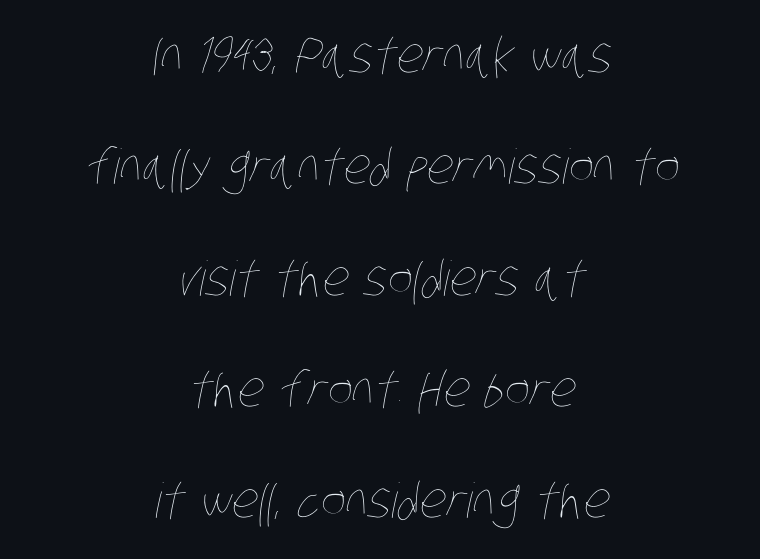
Does the copy run flush right? No — it is centered line by line. The face used here is proportionally spaced, like ordinary book or web type. No extra ink here — the face is not bold. The strip under each line holds only bare page. A typesetter would call this leading open, well beyond the default.
